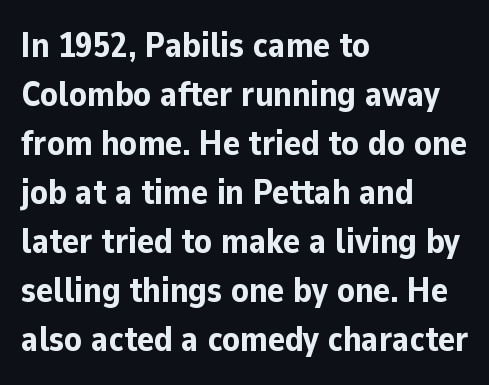
{"serif": "no", "italic": "no", "bold": "yes", "weight": "bold", "width": "normal", "stroke_contrast": "low", "x_height": "medium", "monospaced": "no", "underline": "no", "align": "left", "line_spacing": "normal", "line_spacing_ratio": 1.4, "letter_spacing": "normal", "letter_spacing_em": 0.0, "glyph_px": 35}
